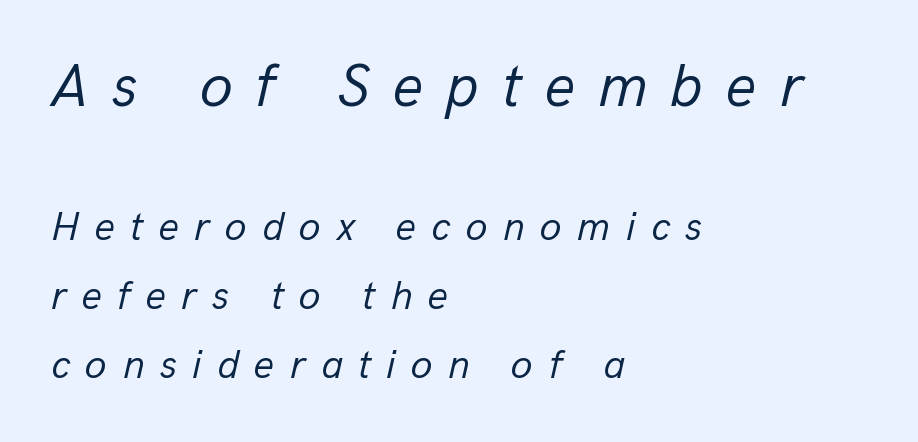
If you squint, the top block still reads clearly — it's the larger of the two. This is not heavy type; no bold has been used. Any mark beneath the type? The region is blank. Do the characters align in a grid? No, the font is proportional. Quick note: italic.
